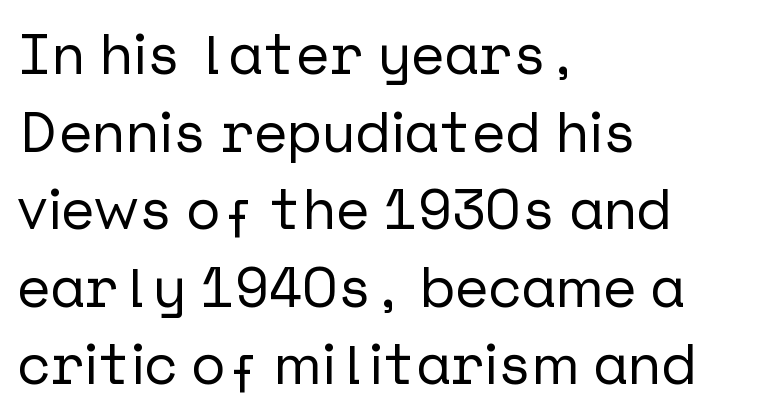
The space beneath each line is pristine and unruled. Inter-character spacing is left at the font's built-in metrics. Each new line begins a customary step beneath the previous one. This rendering uses left alignment, leaving the right contour irregular. Every character sits straight up, as roman type does. Nope, no serifs anywhere on these letters.
